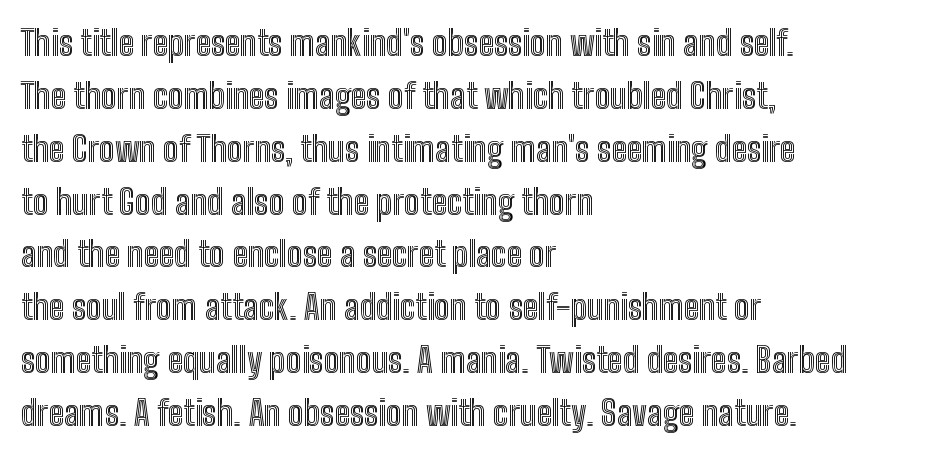
The foot of each line stays bare and open. Observe the ordinary spacing: letters are neighbours, not strangers. These lines are rendered in a variable-pitch font. Each new line begins a customary step beneath the previous one. Visually the block forms a straight wall on the left and a jagged coastline on the right. Is there any slant? The stems are plumb.
